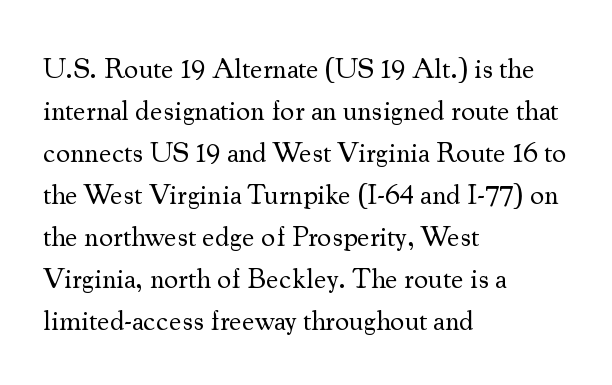
{"serif": "yes", "italic": "no", "bold": "no", "weight": "regular", "width": "normal", "stroke_contrast": "medium", "x_height": "small", "monospaced": "no", "underline": "no", "align": "left", "line_spacing": "normal", "line_spacing_ratio": 1.5, "letter_spacing": "normal", "letter_spacing_em": 0.0, "glyph_px": 28}
